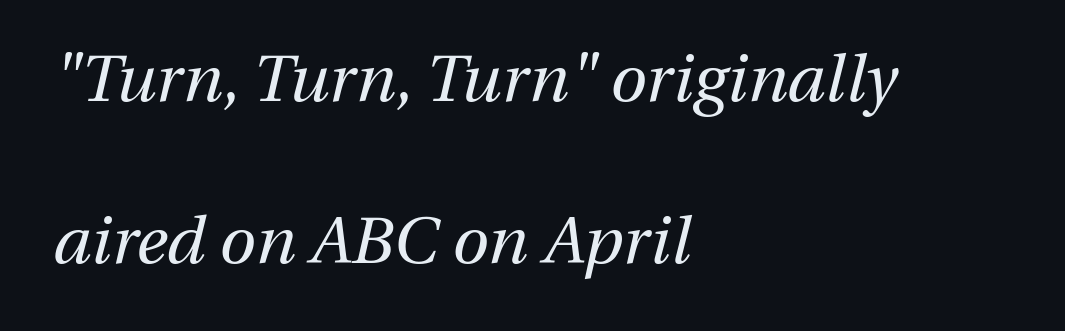
Q: Is the text bold? A: No.
Q: Is the text italic (slanted)? A: Yes, it leans right by about 13 degrees.
Q: Is the text underlined? A: No.
Q: How is the paragraph aligned? A: Left-aligned.
Q: Is the spacing between letters normal or unusually wide? A: Normal.
Q: Is the spacing between lines tight, normal or loose? A: Loose.
Q: Width (condensed, normal, or wide)? A: Normal.
Q: Stroke contrast? A: Medium.
Q: x-height? A: Medium.
Q: Monospaced? A: No.
